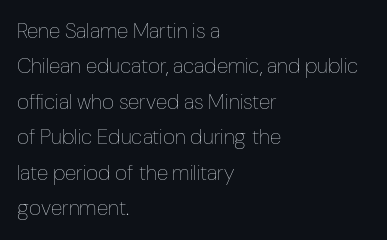
Q: Is the text bold? A: No.
Q: Is the text italic (slanted)? A: No, it is upright.
Q: Is the text underlined? A: No.
Q: How is the paragraph aligned? A: Left-aligned.
Q: Is the spacing between letters normal or unusually wide? A: Normal.
Q: Is the spacing between lines tight, normal or loose? A: Normal.
